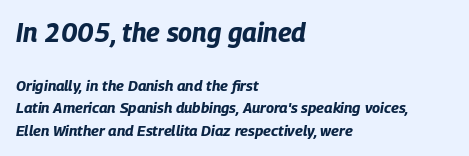
The image shows 26 px bold type, italic (leaning right); set left-aligned, normal line spacing (1.5x), normal letter spacing, not underlined; the first (top) block is 1.73x larger.
